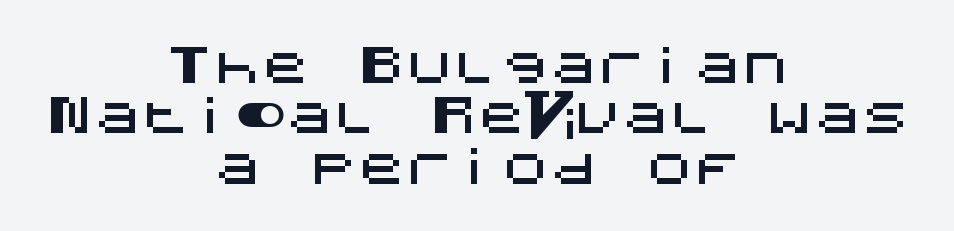
Check the space under the baseline: it is left empty. Compared with typical body copy, the letter spacing here is the same. Leading is clearly below the norm, producing a dense column. When letters stand straight like this, we call the style roman or upright. Unlike a traditional serif, this face leaves its strokes unadorned. Centered paragraph, ragged on both sides.
